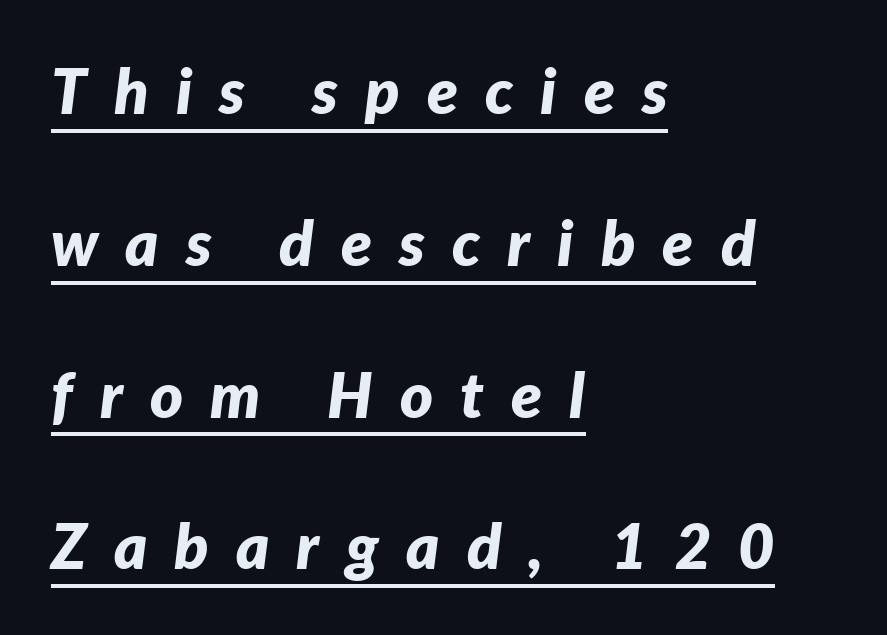
These lines stand farther apart than default settings would place them. Someone cranked the tracking dial way up on this one. This sample has the flowing, uneven cadence of proportional lettering. Casual observation: everything's shoved over to the left. Typographic density is high because the face is bold.
